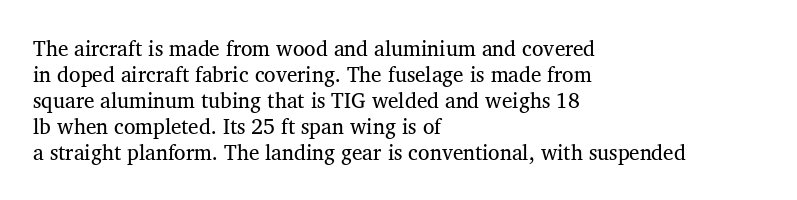
The image shows 21 px text type, upright; set left-aligned, line spacing 1.24x, normal letter spacing, not underlined.
